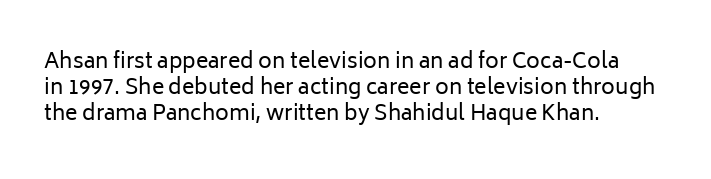
{"italic": "no", "bold": "no", "underline": "no", "align": "left", "line_spacing": "normal", "line_spacing_ratio": 1.25, "letter_spacing": "normal", "letter_spacing_em": 0.0, "glyph_px": 21}
